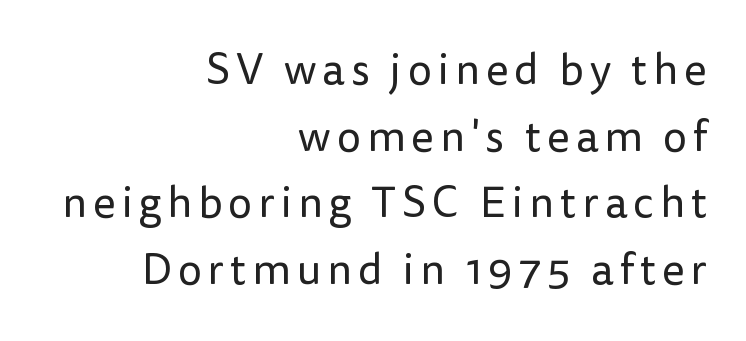
Serif or sans? Sans — the stroke terminals are bare. Caption: multi-line text, flush right, ragged left. Varying glyph widths throughout — classic text-font behaviour. Honestly, the row spacing looks completely unremarkable. The lettering holds an erect, upright posture throughout.
